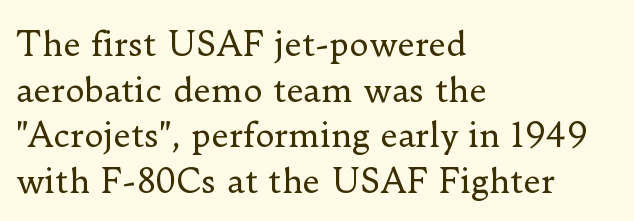
The vertical gap from one line to the next is medium. This rendering leaves character spacing at its baseline value. Compared with a typical body face, this is equally light or lighter still. Bare-footed words on every line.
